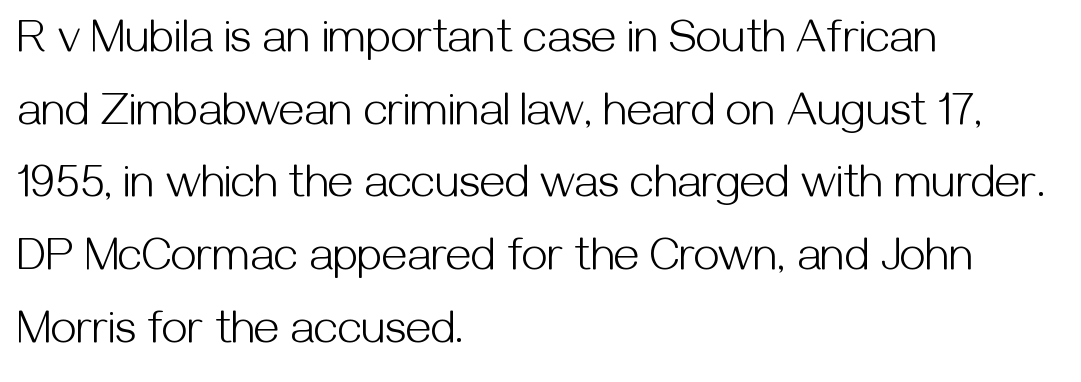
Looks like regular typesetting: each glyph gets only the width it needs. Glyph-to-glyph distance matches everyday printed text. The line-height multiplier appears to be the usual default. The weight would be labelled regular, book, light, or lighter still. Ascenders rise straight up at ninety degrees. The foot of each line stays bare and open.
